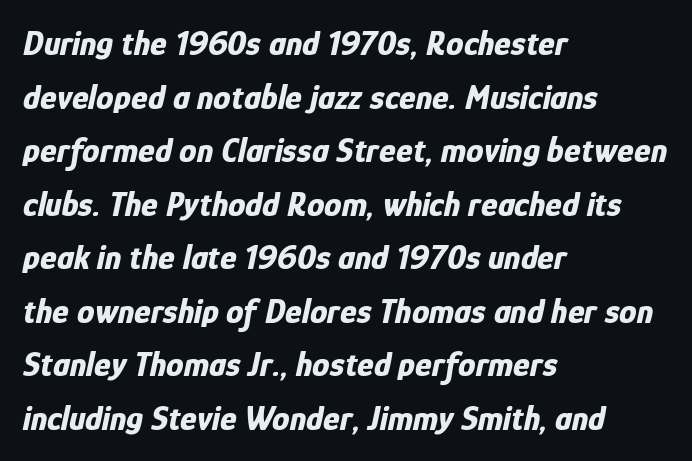
{"italic": "yes", "lean": "right", "slant_degrees": 12, "bold": "yes", "weight": "bold", "width": "condensed", "stroke_contrast": "low", "x_height": "medium", "monospaced": "no", "underline": "no", "align": "left", "line_spacing": "normal", "line_spacing_ratio": 1.53, "letter_spacing": "normal", "letter_spacing_em": 0.0, "glyph_px": 35}
